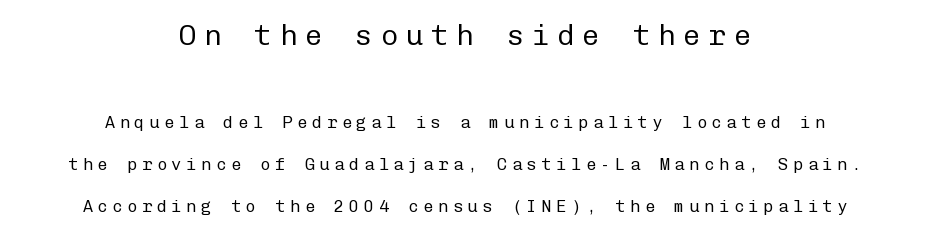
{"serif": "no", "italic": "no", "bold": "no", "weight": "regular", "width": "normal", "stroke_contrast": "low", "x_height": "medium", "monospaced": "yes", "underline": "no", "align": "center", "line_spacing": "loose", "line_spacing_ratio": 2.47, "letter_spacing": "wide", "letter_spacing_em": 0.27, "larger_block": "first", "size_ratio": 1.71, "glyph_px": 29}
